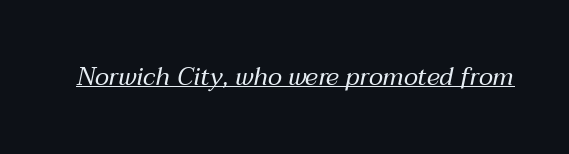
If you drew a line through each stem, it would be angled. Emphasis is given by a line drawn under the lettering. The weight tops out at a normal text grade. A typesetter would call this zero additional tracking.
